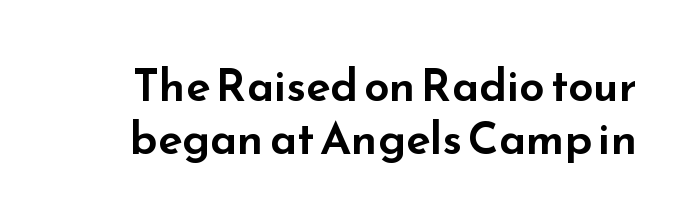
Q: Is the text italic (slanted)? A: No, it is upright.
Q: Is the typeface a serif or a sans-serif typeface? A: Sans-serif.
Q: Is the text underlined? A: No.
Q: Is the spacing between letters normal or unusually wide? A: Normal.
Q: Width (condensed, normal, or wide)? A: Wide.
Q: Stroke contrast? A: Low.
Q: x-height? A: Small.
Q: Monospaced? A: No.
